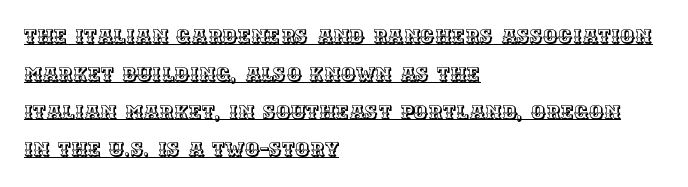
The image shows 20 px text type, upright; set left-aligned, line spacing 1.89x, normal letter spacing, underlined.
